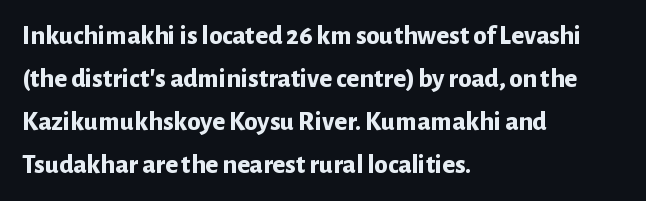
Typesetter's note: full bold, strokes at maximum text heaviness. Quick note: interline space is typical. Compared with a centered layout, this one pins lines to the left instead. Tall strokes in this sample are plumb rather than angled. The tracking reads as untouched default to a designer's eye. Has an underline been added? It has not.
